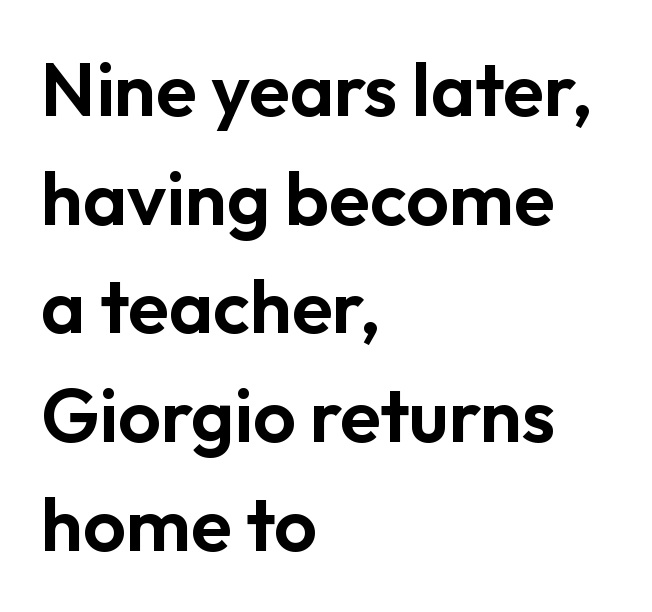
{"serif": "no", "italic": "no", "width": "normal", "stroke_contrast": "low", "x_height": "medium", "monospaced": "no", "underline": "no", "align": "left", "line_spacing": "normal", "line_spacing_ratio": 1.45, "letter_spacing": "normal", "letter_spacing_em": 0.0, "glyph_px": 75}
